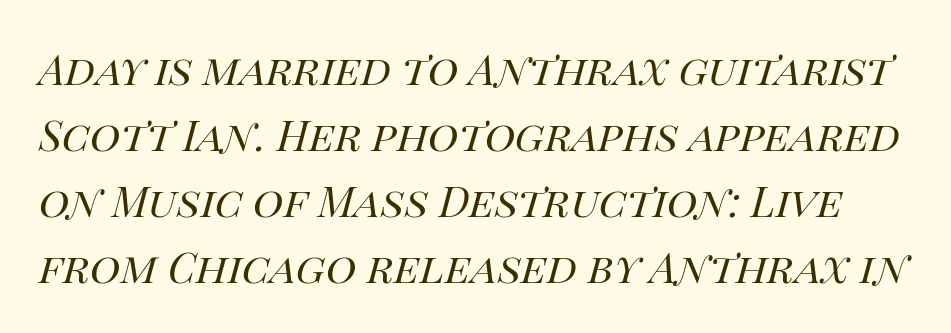
The image shows 42 px regular-weight type, italic (leaning right); set normal line spacing (1.57x), normal letter spacing, not underlined; high stroke contrast and a large x-height.
